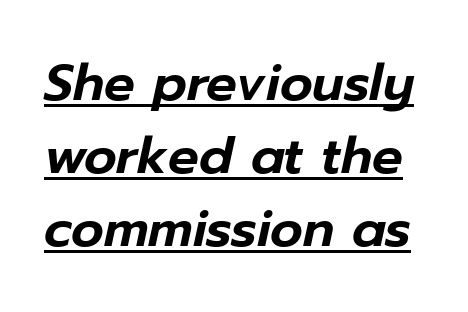
Caption: lettering with a line underneath. These lines are rendered in a variable-pitch font. These lines keep a tight, regular rhythm from letter to letter. Is there much room between lines? A standard amount, neither cramped nor airy.
